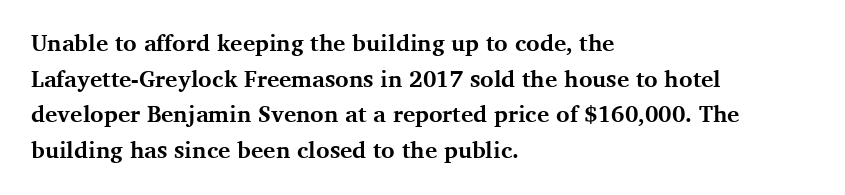
Q: Is the text bold? A: Yes.
Q: Is the text italic (slanted)? A: No, it is upright.
Q: Is the text underlined? A: No.
Q: How is the paragraph aligned? A: Left-aligned.
Q: Is the spacing between letters normal or unusually wide? A: Normal.
Q: Is the spacing between lines tight, normal or loose? A: Normal.
